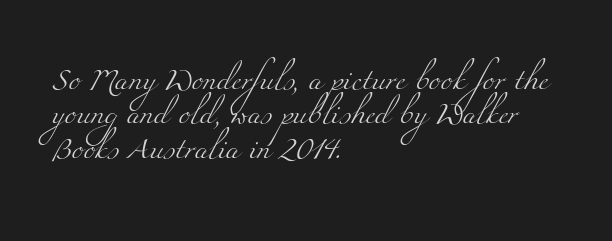
{"bold": "no", "underline": "no", "align": "left", "line_spacing": "normal", "line_spacing_ratio": 1.56, "letter_spacing": "normal", "letter_spacing_em": 0.0, "glyph_px": 22}
